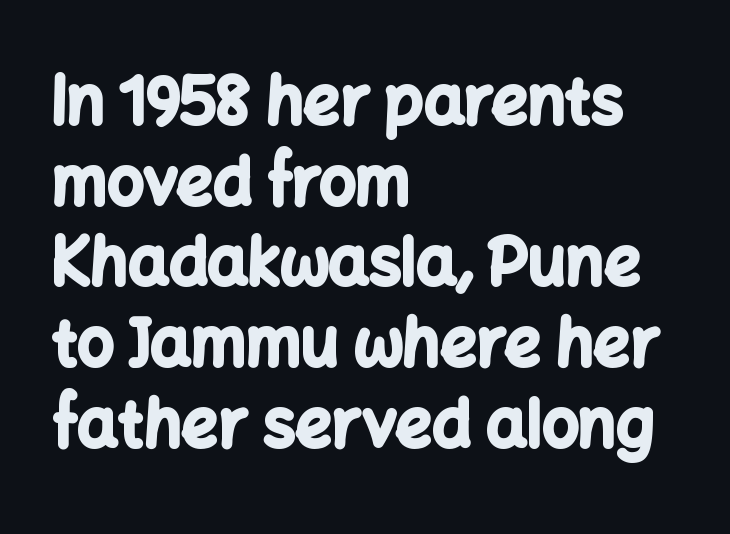
The image shows 64 px bold sans-serif type, upright; set left-aligned, normal line spacing (1.26x), normal letter spacing, not underlined; low stroke contrast and a medium x-height.
